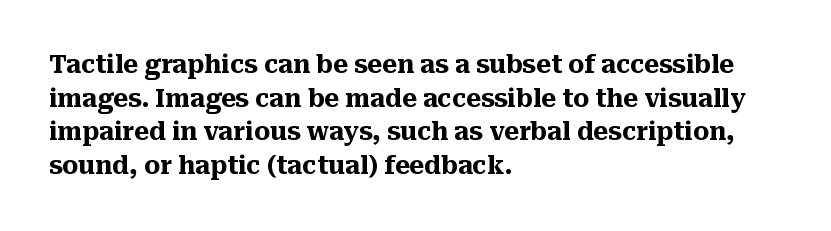
{"italic": "no", "bold": "yes", "underline": "no", "align": "left", "line_spacing": "normal", "line_spacing_ratio": 1.35, "letter_spacing": "normal", "letter_spacing_em": 0.0, "glyph_px": 25}
